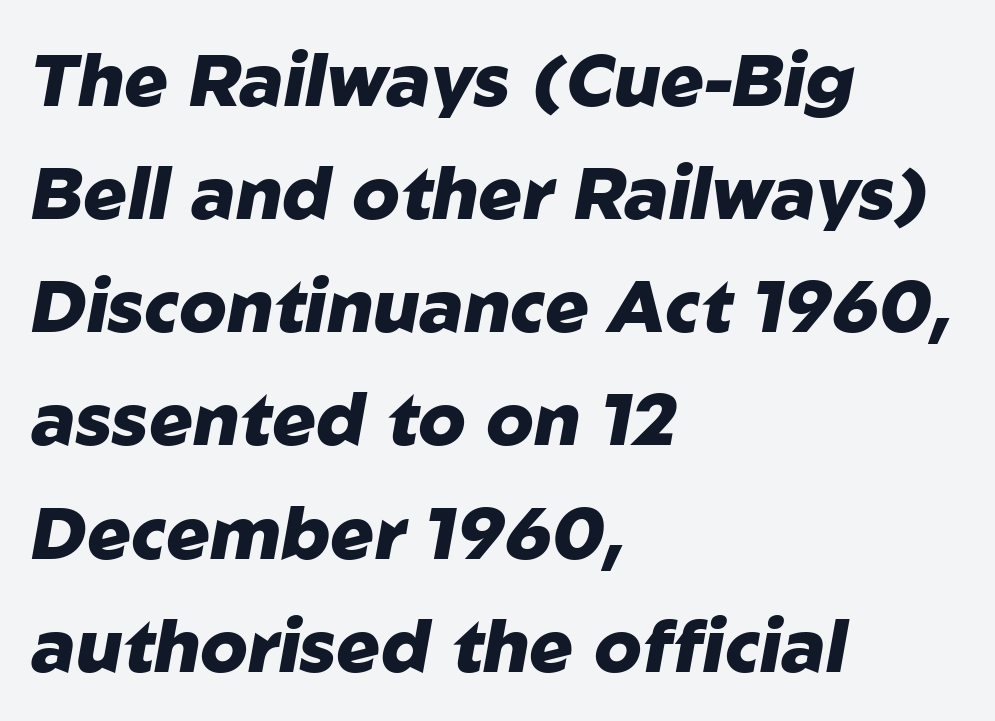
Style check: oblique. Summary of weight: heavy, a full bold. You could not count columns in this text — the font is proportionally spaced. Caption: multi-line text, flush left, ragged right.
